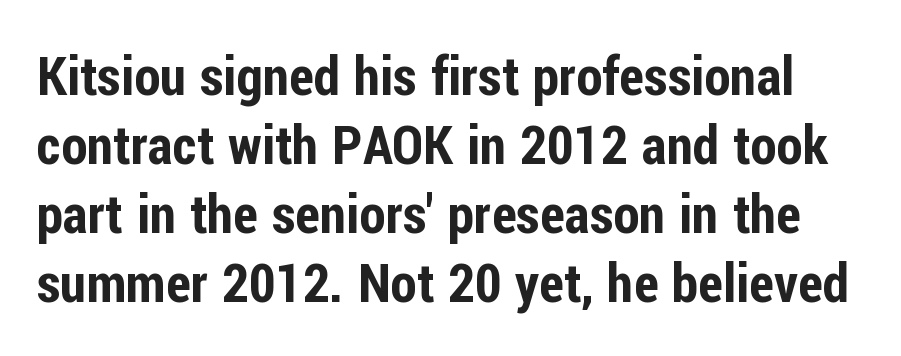
Q: Is the text italic (slanted)? A: No, it is upright.
Q: Is the typeface a serif or a sans-serif typeface? A: Sans-serif.
Q: Is the text underlined? A: No.
Q: Is the spacing between letters normal or unusually wide? A: Normal.
Q: Is the spacing between lines tight, normal or loose? A: Normal.
Q: Width (condensed, normal, or wide)? A: Condensed.
Q: Stroke contrast? A: Low.
Q: x-height? A: Medium.
Q: Monospaced? A: No.
